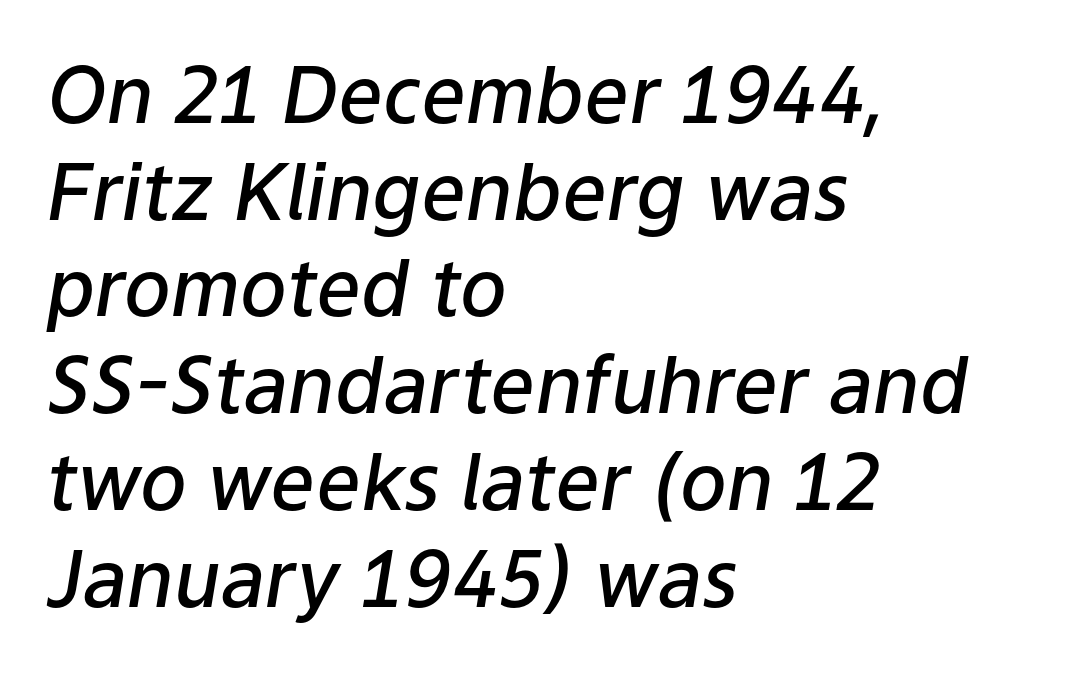
{"italic": "yes", "lean": "right", "slant_degrees": 9, "bold": "semi", "weight": "semibold", "width": "normal", "stroke_contrast": "low", "x_height": "medium", "monospaced": "no", "underline": "no", "align": "left", "line_spacing_ratio": 1.24, "letter_spacing": "normal", "letter_spacing_em": 0.0, "glyph_px": 78}
